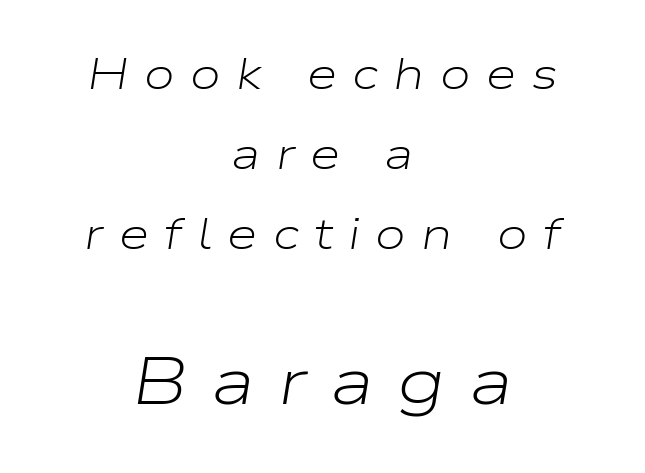
The rendering uses natural spacing where letterforms have individual widths. Centered paragraph, ragged on both sides. The letterforms sit at book weight or below. Characters are canted at an angle relative to the baseline's perpendicular.
